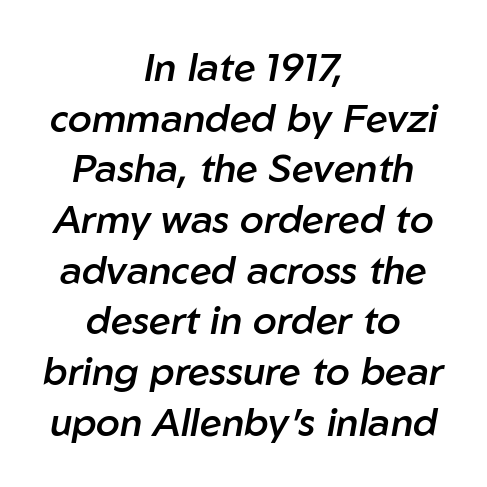
Quick note: italic. On the weight axis this lands at semibold, roughly 600. The rendering keeps characters at their native spacing. Type without underlining. Successive baselines arrive at the customary interval.
